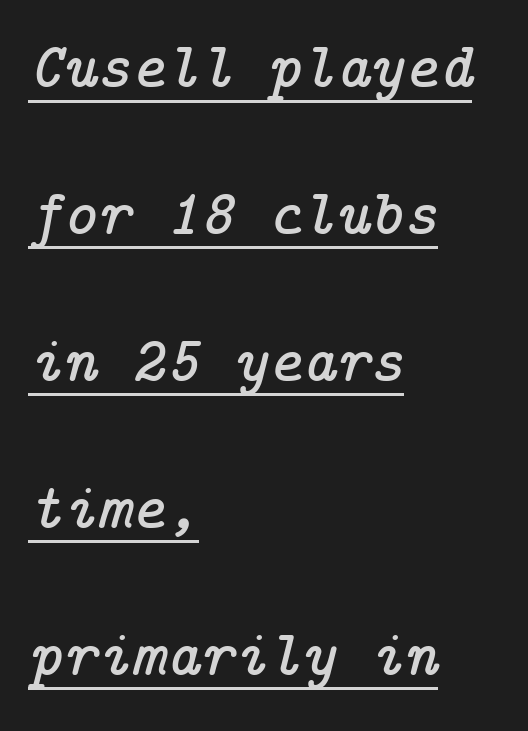
{"serif": "yes", "italic": "yes", "lean": "right", "slant_degrees": 14, "width": "normal", "stroke_contrast": "low", "x_height": "medium", "underline": "yes", "align": "left", "line_spacing": "loose", "line_spacing_ratio": 2.26, "letter_spacing": "normal", "letter_spacing_em": 0.0, "glyph_px": 65}
